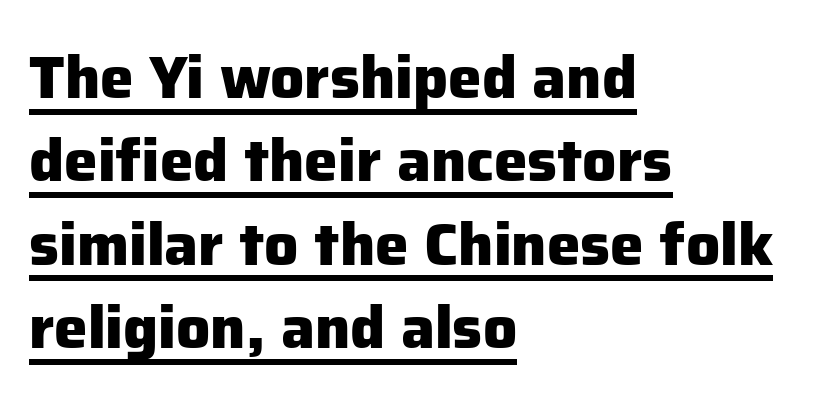
{"serif": "no", "italic": "no", "bold": "yes", "weight": "heavy", "width": "normal", "stroke_contrast": "low", "x_height": "medium", "monospaced": "no", "underline": "yes", "align": "left", "line_spacing": "normal", "line_spacing_ratio": 1.39, "letter_spacing": "normal", "letter_spacing_em": 0.0, "glyph_px": 60}
